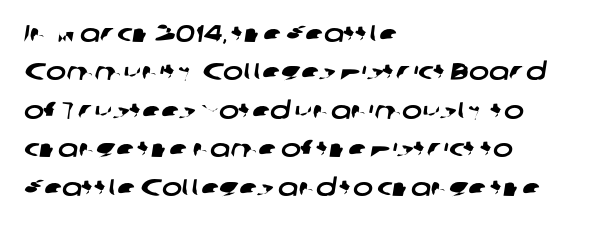
The image shows 24 px text type; set left-aligned, normal line spacing (1.6x), normal letter spacing, not underlined.
